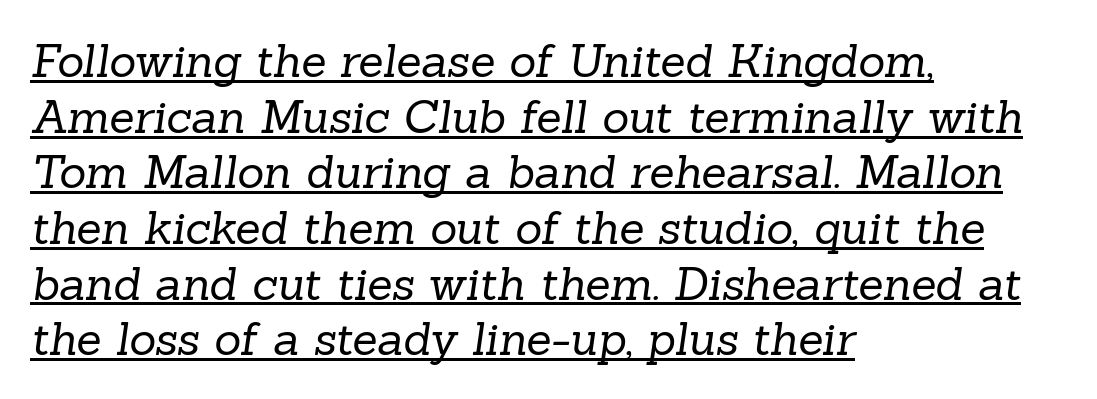
Q: Is the text bold? A: No.
Q: Is the typeface a serif or a sans-serif typeface? A: Serif.
Q: Is the text underlined? A: Yes.
Q: How is the paragraph aligned? A: Left-aligned.
Q: Is the spacing between letters normal or unusually wide? A: Normal.
Q: Width (condensed, normal, or wide)? A: Normal.
Q: Stroke contrast? A: Low.
Q: x-height? A: Medium.
Q: Monospaced? A: No.
